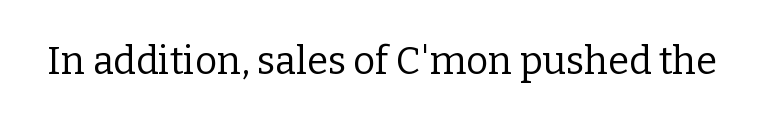
The image shows 38 px regular-weight serif type, upright; set normal letter spacing, not underlined; low stroke contrast and a medium x-height.
